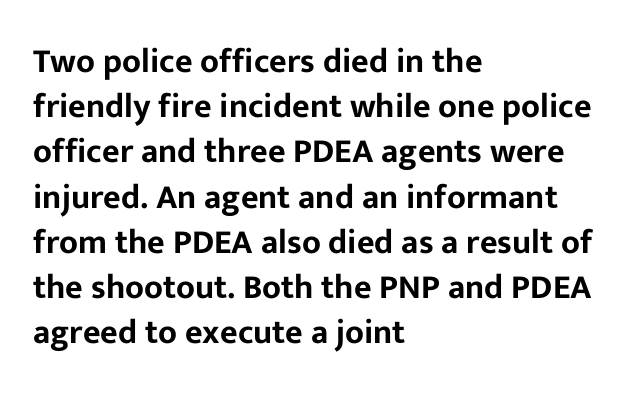
The image shows 34 px sans-serif type, upright; set left-aligned, normal line spacing (1.33x), normal letter spacing, not underlined; low stroke contrast and a medium x-height.
